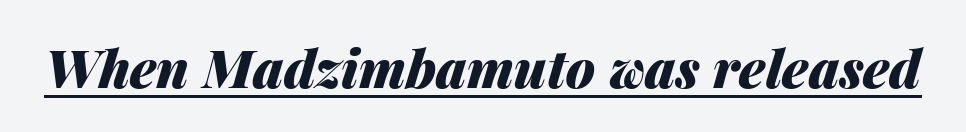
Q: Is the text bold? A: Yes.
Q: Is the text italic (slanted)? A: Yes, it leans right by about 14 degrees.
Q: Is the text underlined? A: Yes.
Q: Is the spacing between letters normal or unusually wide? A: Normal.
Q: Width (condensed, normal, or wide)? A: Normal.
Q: Stroke contrast? A: Medium.
Q: x-height? A: Medium.
Q: Monospaced? A: No.
